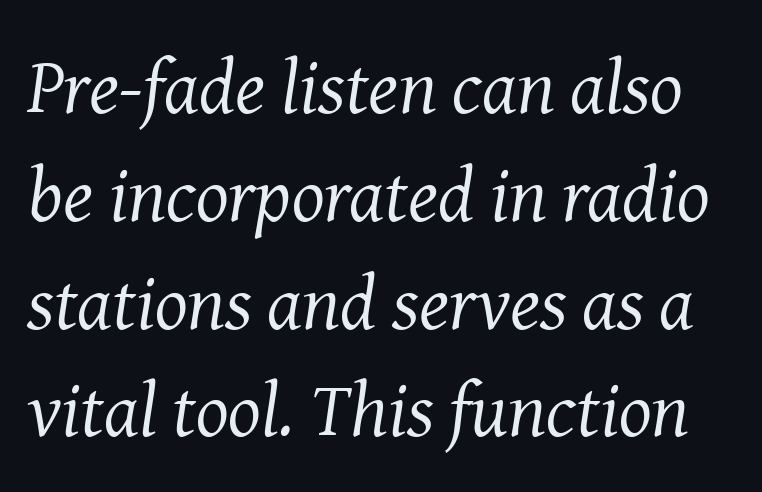
The image shows 77 px regular-weight serif type, italic (leaning right); set normal line spacing (1.4x), normal letter spacing, not underlined; medium stroke contrast and a medium x-height.
